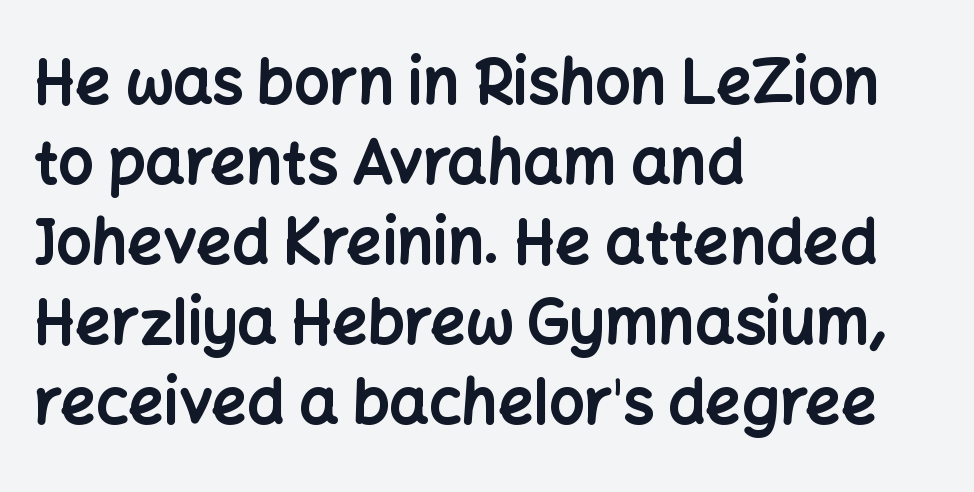
Q: Is the text bold? A: Yes.
Q: Is the text italic (slanted)? A: No, it is upright.
Q: Is the typeface a serif or a sans-serif typeface? A: Sans-serif.
Q: Is the text underlined? A: No.
Q: How is the paragraph aligned? A: Left-aligned.
Q: Is the spacing between letters normal or unusually wide? A: Normal.
Q: Is the spacing between lines tight, normal or loose? A: Normal.
Q: Width (condensed, normal, or wide)? A: Normal.
Q: Stroke contrast? A: Low.
Q: x-height? A: Medium.
Q: Monospaced? A: No.
